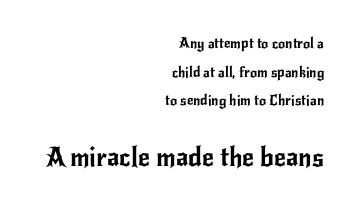
The compositor pushed each line to the right boundary. Loosely led — the rows are spread out. Size hierarchy here favors the trailing block over the leading one. Rendered with straight, roman letterforms. Nothing unusual about the tracking: characters are spaced as the font intends.
